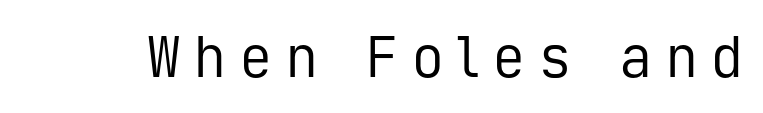
{"serif": "no", "italic": "no", "bold": "no", "weight": "regular", "width": "normal", "stroke_contrast": "low", "x_height": "medium", "monospaced": "yes", "underline": "no", "letter_spacing": "wide", "letter_spacing_em": 0.22, "glyph_px": 56}
